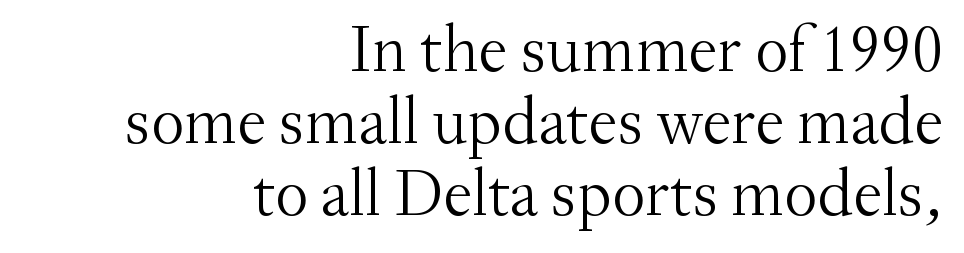
{"serif": "yes", "italic": "no", "bold": "no", "weight": "light", "width": "normal", "stroke_contrast": "medium", "x_height": "small", "monospaced": "no", "underline": "no", "align": "right", "line_spacing": "tight", "line_spacing_ratio": 1.09, "letter_spacing": "normal", "letter_spacing_em": 0.0, "glyph_px": 66}
